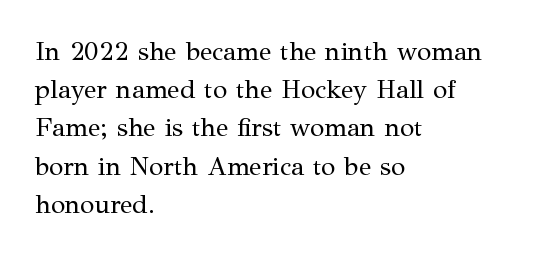
The image shows 26 px text type, upright; set left-aligned, normal line spacing (1.47x), normal letter spacing, not underlined.
